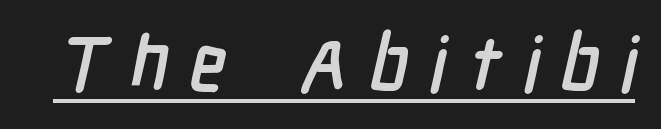
{"serif": "no", "bold": "yes", "weight": "semibold", "width": "condensed", "stroke_contrast": "low", "x_height": "medium", "monospaced": "no", "underline": "yes", "letter_spacing": "wide", "letter_spacing_em": 0.28, "glyph_px": 75}
